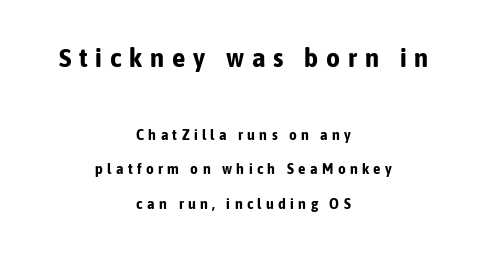
Q: Is the text bold? A: Yes.
Q: Is the text italic (slanted)? A: No, it is upright.
Q: Is the text underlined? A: No.
Q: How is the paragraph aligned? A: Centered.
Q: Is the spacing between letters normal or unusually wide? A: Unusually wide.
Q: Is the spacing between lines tight, normal or loose? A: Loose.
Q: Which block of text is set in a larger size, the first (top) or the second (bottom)? A: The first (top) one.
